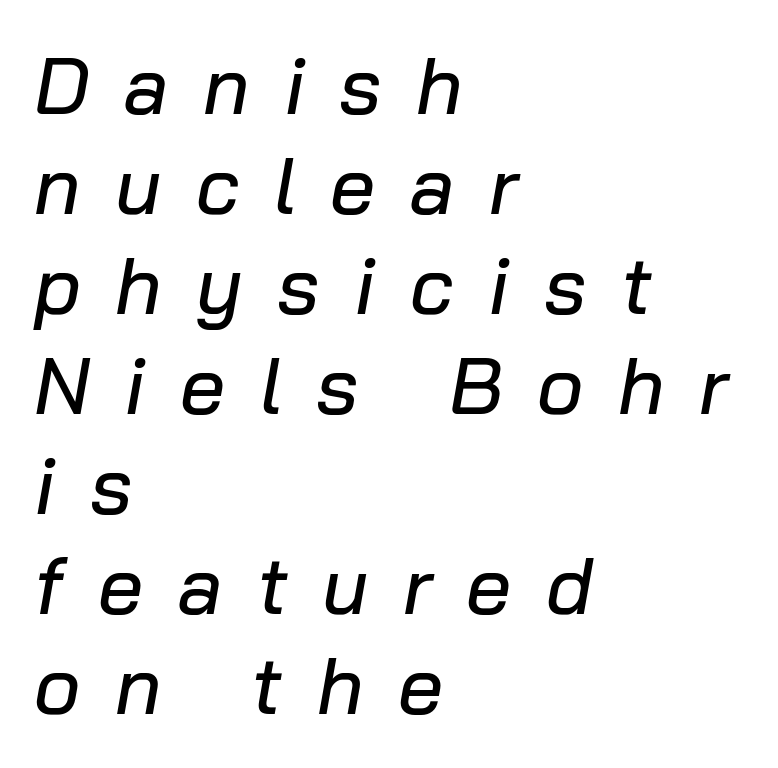
The image shows 80 px text type, italic (leaning right); set left-aligned, normal line spacing (1.25x), unusually wide letter spacing (+0.43 em), not underlined; low stroke contrast and a medium x-height.
